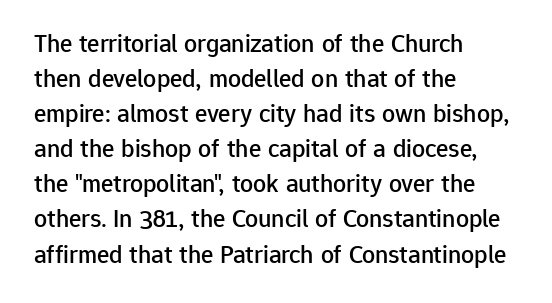
{"italic": "no", "underline": "no", "align": "left", "line_spacing": "normal", "line_spacing_ratio": 1.35, "letter_spacing": "normal", "letter_spacing_em": 0.0, "glyph_px": 26}
